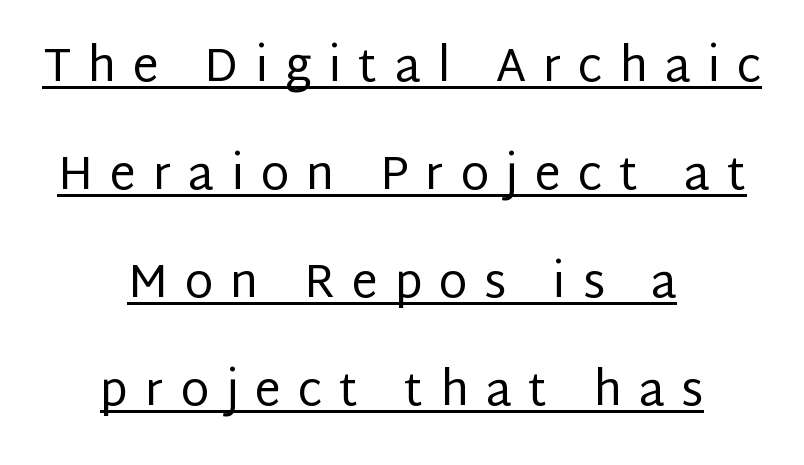
The typography opts for an upright posture over an oblique one. These lines are composed in type without serifs. Quick note: underline on. These lines stack symmetrically, like a column narrowing and widening about its center. Weight: in the light-to-regular range. A typesetter would call this leading open, well beyond the default.
